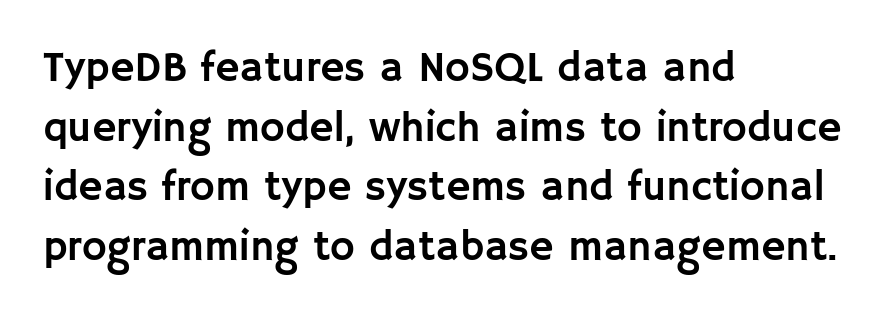
The image shows 42 px sans-serif type, upright; set left-aligned, normal line spacing (1.42x), normal letter spacing, not underlined; low stroke contrast and a large x-height.
